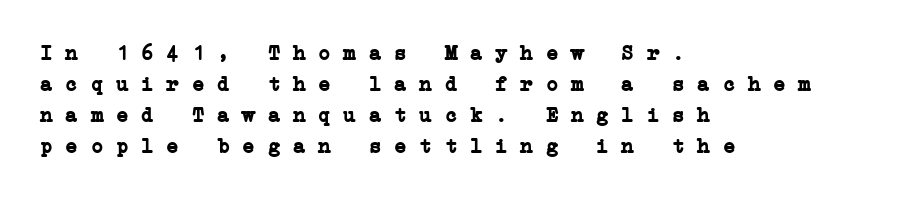
Q: Is the text bold? A: Yes.
Q: Is the text underlined? A: No.
Q: How is the paragraph aligned? A: Left-aligned.
Q: Is the spacing between letters normal or unusually wide? A: Normal.
Q: Is the spacing between lines tight, normal or loose? A: Normal.
